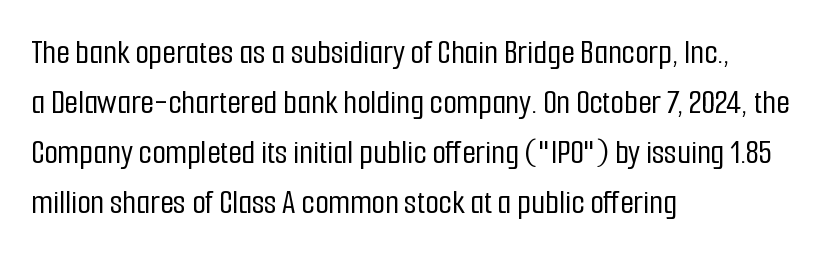
{"serif": "no", "italic": "no", "width": "condensed", "stroke_contrast": "low", "x_height": "medium", "monospaced": "no", "underline": "no", "align": "left", "line_spacing": "normal", "line_spacing_ratio": 1.43, "letter_spacing": "normal", "letter_spacing_em": 0.0, "glyph_px": 35}
